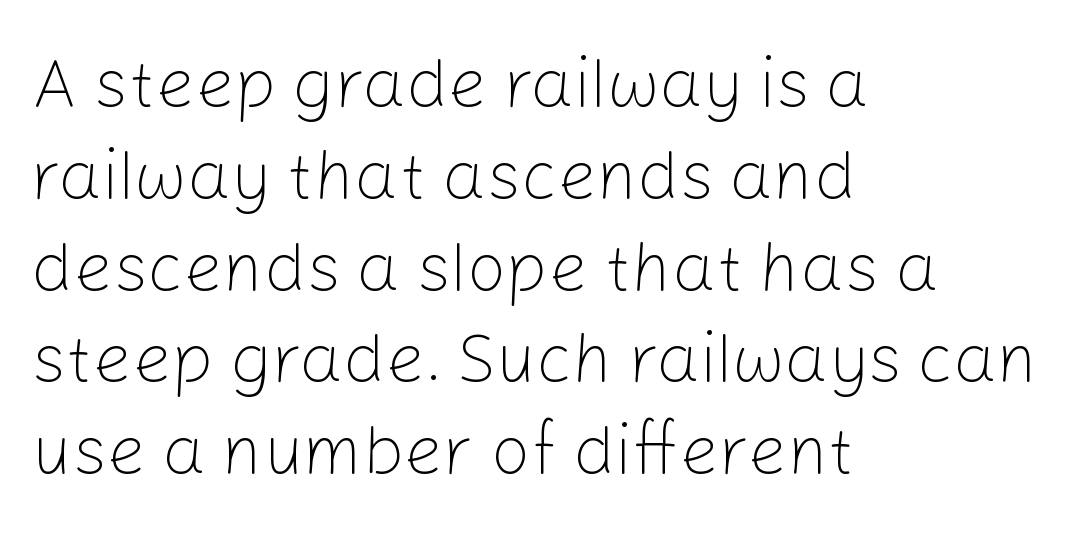
Standard letterfit; no display-style spreading of the glyphs. Weight: regular or lighter. Posture: vertical. Note the varied advance widths — an 'i' is clearly narrower than an 'm'. The glyphs are unaccompanied by any horizontal stroke below them. What kind of face is this? One without serifs — a sans.
